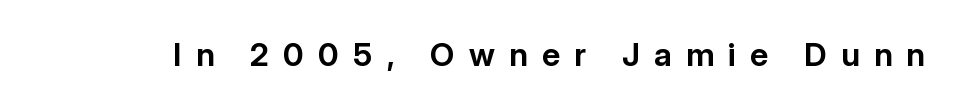
{"serif": "no", "italic": "no", "bold": "yes", "weight": "bold", "width": "normal", "stroke_contrast": "low", "x_height": "medium", "monospaced": "no", "underline": "no", "letter_spacing": "wide", "letter_spacing_em": 0.45, "glyph_px": 32}
